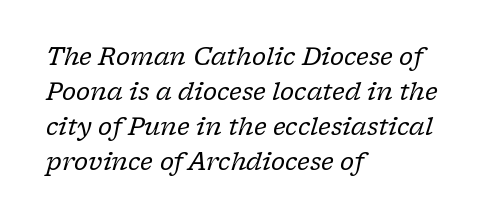
The image shows 24 px text type, italic (leaning right); set left-aligned, normal line spacing (1.46x), normal letter spacing, not underlined.
